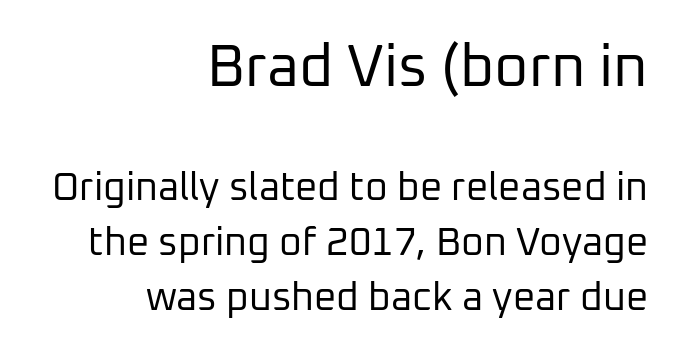
{"serif": "no", "italic": "no", "bold": "no", "weight": "regular", "width": "normal", "stroke_contrast": "low", "x_height": "medium", "monospaced": "no", "underline": "no", "align": "right", "line_spacing": "normal", "line_spacing_ratio": 1.41, "letter_spacing": "normal", "letter_spacing_em": 0.0, "larger_block": "first", "size_ratio": 1.51, "glyph_px": 59}
